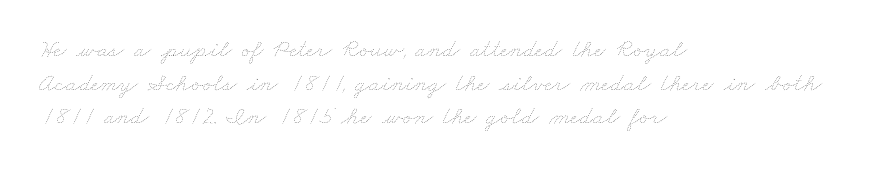
This reads as an unemphasized weight, regular at the heaviest. Honestly, the row spacing looks completely unremarkable. The paragraph shown leans on its left margin. The passage shown has conventional tracking throughout. Descenders hang freely into open space.
